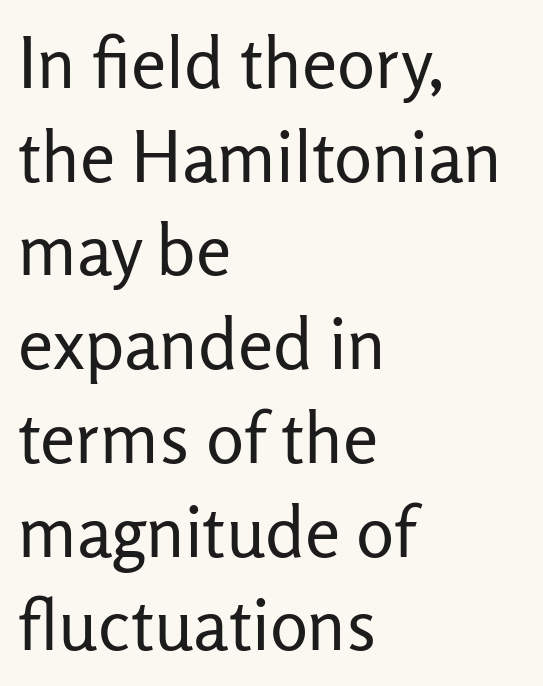
Line beginnings align vertically; line endings do not. A typesetter would call this proportional, since set widths differ per character. This block has exactly the height ordinary leading produces. The baseline area is clear.
